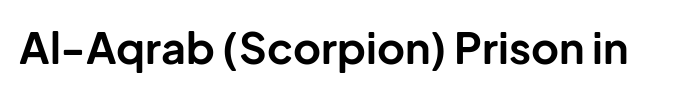
The image shows 43 px bold sans-serif type, upright; set normal letter spacing, not underlined; low stroke contrast and a medium x-height.
